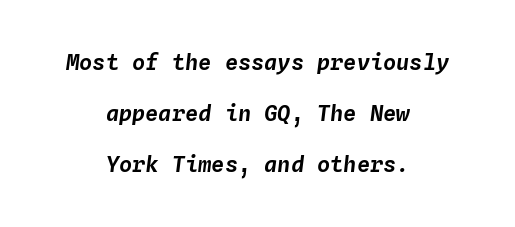
{"italic": "yes", "lean": "right", "slant_degrees": 4, "underline": "no", "align": "center", "line_spacing": "loose", "line_spacing_ratio": 2.32, "letter_spacing": "normal", "letter_spacing_em": 0.0, "glyph_px": 22}
